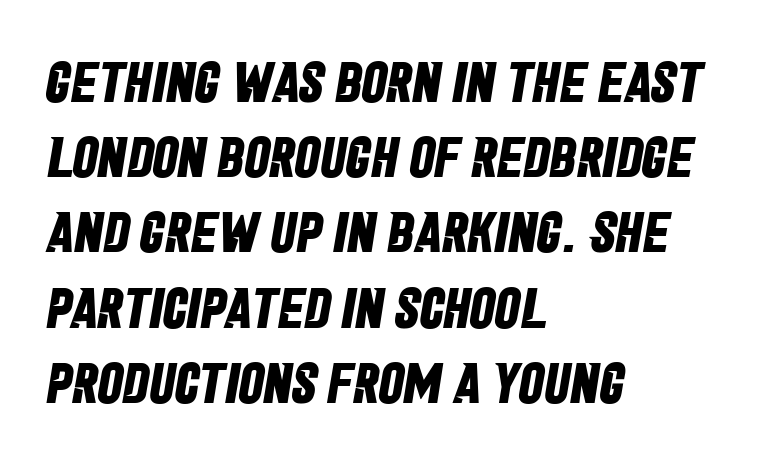
A typesetter would label this face a sans. The rag falls on the right side of this text block. Inter-character spacing is left at the font's built-in metrics. Varying glyph widths throughout — classic text-font behaviour. A clean baseline with only descenders dipping below it.
